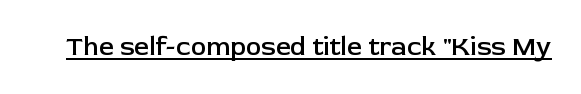
{"italic": "no", "bold": "semi", "underline": "yes", "letter_spacing": "normal", "letter_spacing_em": 0.0, "glyph_px": 26}
